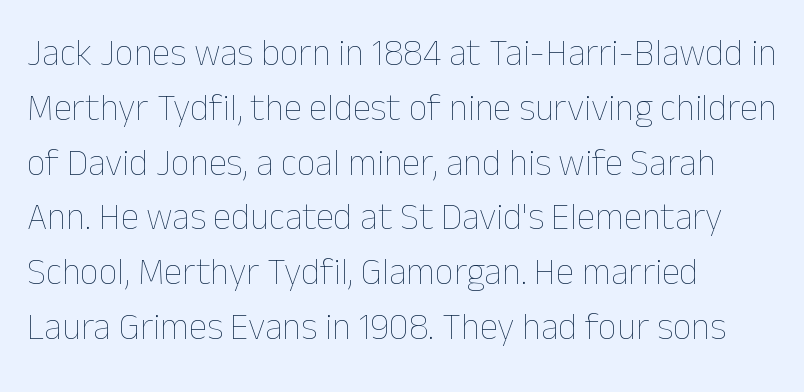
The weight tops out at a normal text grade. These lines keep a tight, regular rhythm from letter to letter. Varying glyph widths throughout — classic text-font behaviour. Line spacing here is normal. Does the copy run flush right? No — it runs flush left.
